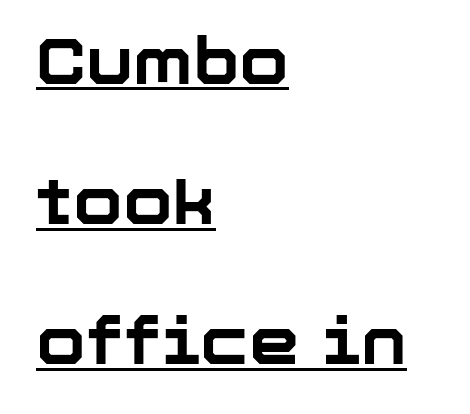
Q: Is the text bold? A: Yes.
Q: Is the text italic (slanted)? A: No, it is upright.
Q: Is the typeface a serif or a sans-serif typeface? A: Sans-serif.
Q: Is the text underlined? A: Yes.
Q: How is the paragraph aligned? A: Left-aligned.
Q: Is the spacing between letters normal or unusually wide? A: Normal.
Q: Is the spacing between lines tight, normal or loose? A: Loose.
Q: Width (condensed, normal, or wide)? A: Normal.
Q: Stroke contrast? A: Low.
Q: x-height? A: Medium.
Q: Monospaced? A: No.
